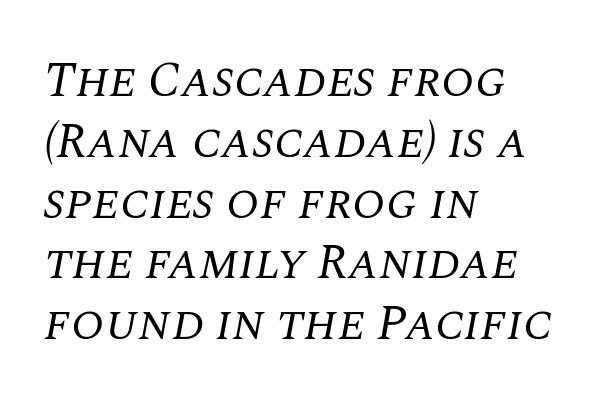
Q: Is the text bold? A: No.
Q: Is the text italic (slanted)? A: Yes, it leans right by about 10 degrees.
Q: Is the typeface a serif or a sans-serif typeface? A: Serif.
Q: Is the text underlined? A: No.
Q: How is the paragraph aligned? A: Left-aligned.
Q: Is the spacing between letters normal or unusually wide? A: Normal.
Q: Width (condensed, normal, or wide)? A: Normal.
Q: Stroke contrast? A: Medium.
Q: x-height? A: Large.
Q: Monospaced? A: No.
